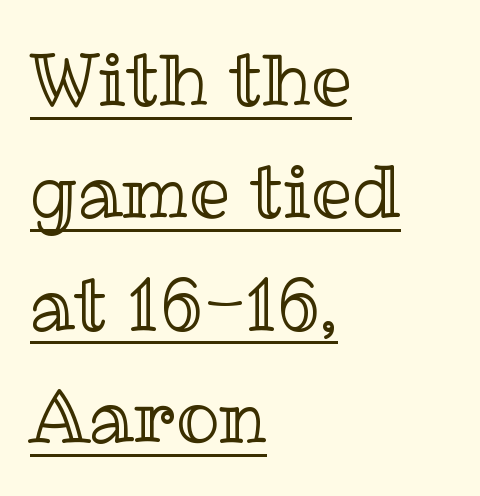
In terms of letterspacing, this is plain default setting. If you measured baseline to baseline, you'd find a middling distance. Do the letters lean? They stand straight. The setting favours the left margin, as ordinary paragraphs usually do. Notice how a bar underscores the lettering throughout.
